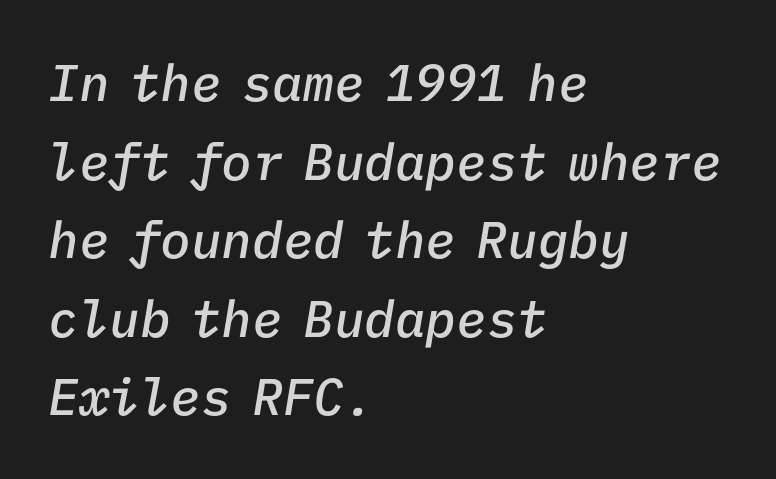
Line starts are locked; line ends wander. Line spacing here is normal. Glance below the letters and you will spot only blank space. Moderately thickened strokes mark this as semibold type.
